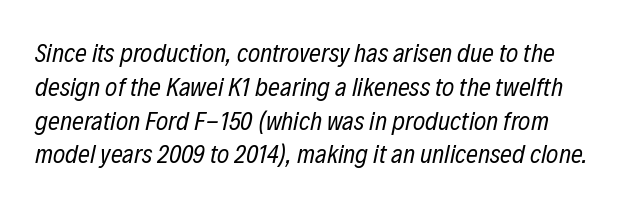
Q: Is the text bold? A: No.
Q: Is the text italic (slanted)? A: Yes, it leans right by about 12 degrees.
Q: Is the text underlined? A: No.
Q: Is the spacing between letters normal or unusually wide? A: Normal.
Q: Is the spacing between lines tight, normal or loose? A: Normal.
